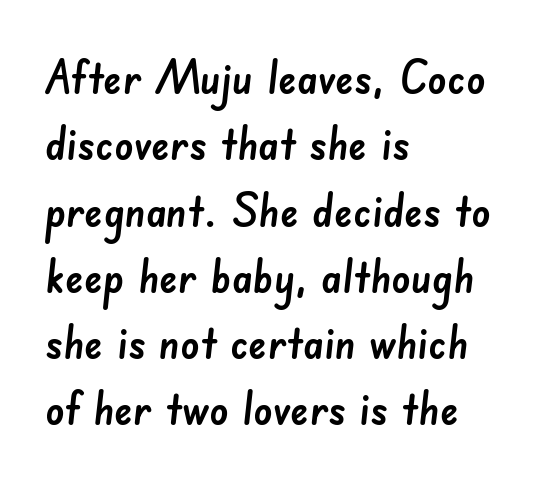
The image shows 47 px sans-serif type; set left-aligned, normal line spacing (1.41x), normal letter spacing, not underlined; low stroke contrast and a small x-height.
